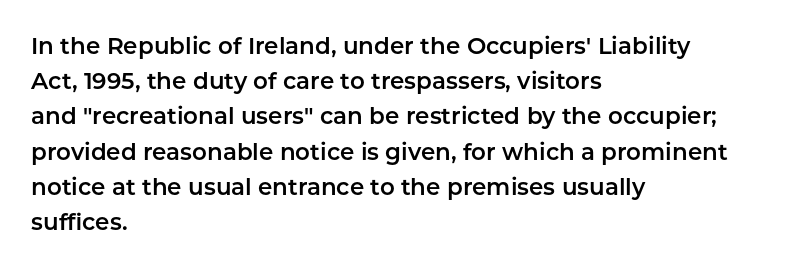
The designer left line spacing at the default. The face used here is rendered with its standard letterfit. The letters stand upright; this is a roman face. The rag falls on the right side of this text block. The words here are not underlined.
